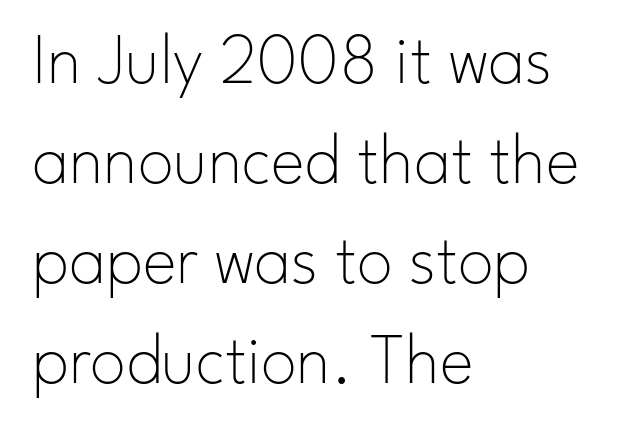
{"serif": "no", "italic": "no", "bold": "no", "weight": "thin", "width": "normal", "stroke_contrast": "low", "x_height": "small", "monospaced": "no", "underline": "no", "align": "left", "line_spacing": "normal", "line_spacing_ratio": 1.39, "letter_spacing": "normal", "letter_spacing_em": 0.0, "glyph_px": 72}
